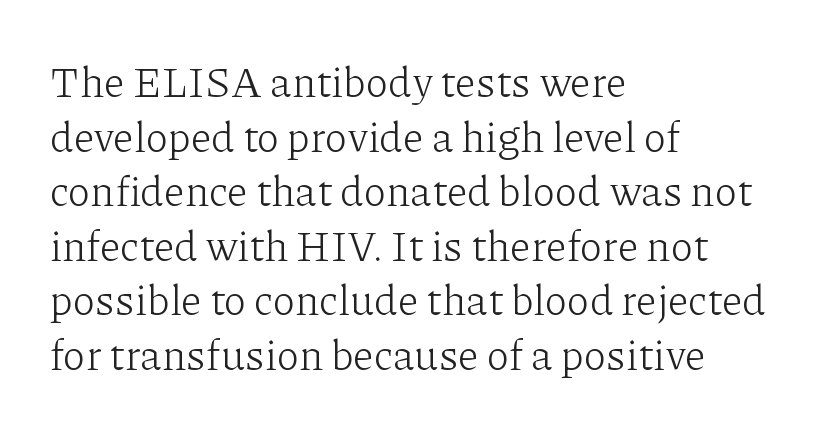
{"serif": "yes", "italic": "no", "bold": "no", "weight": "light", "width": "normal", "stroke_contrast": "low", "x_height": "medium", "monospaced": "no", "underline": "no", "align": "left", "line_spacing": "normal", "line_spacing_ratio": 1.3, "letter_spacing": "normal", "letter_spacing_em": 0.0, "glyph_px": 42}
